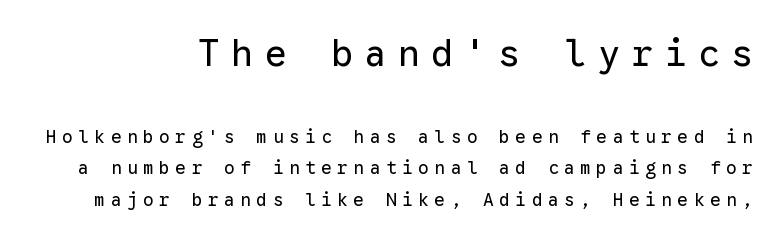
Note: no serifs on the glyphs. Ascenders rise straight up at ninety degrees. You could only call the tracking loose — the letters float apart. The strokes are not fattened; the text isn't bold. Bigger letters appear in the top chunk; the bottom chunk is reduced.
